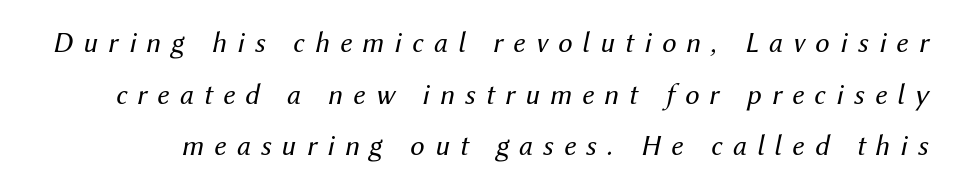
Descenders are the only things crossing below the line. It's the slanting kind of type. Is the stroke heavy? The answer is a plain regular-or-lighter. There is plenty of visible air inserted between adjacent glyphs. Each letter keeps its own natural width here, so spacing adapts to shape.
